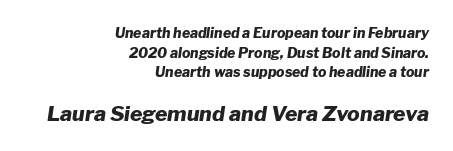
The image shows 21 px bold type, italic (leaning right); set right-aligned, normal line spacing (1.4x), normal letter spacing, not underlined; the second (bottom) block is 1.5x larger.
